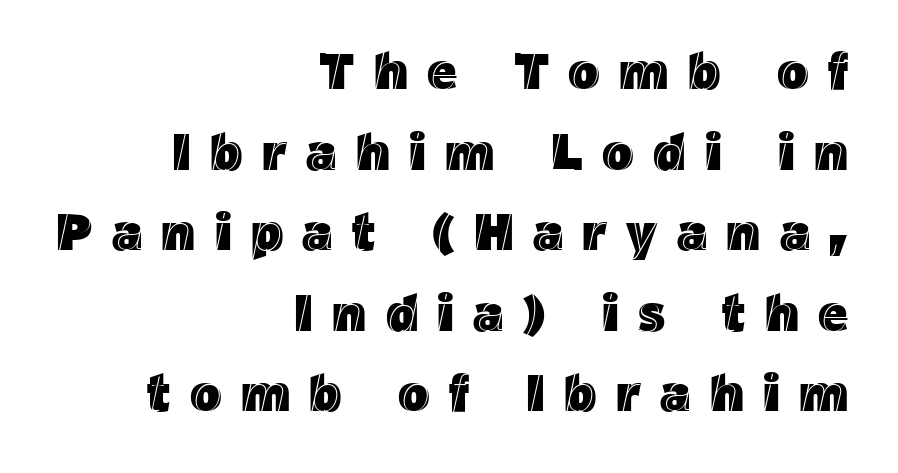
Q: Is the text italic (slanted)? A: No, it is upright.
Q: Is the text underlined? A: No.
Q: How is the paragraph aligned? A: Right-aligned.
Q: Is the spacing between letters normal or unusually wide? A: Unusually wide.
Q: Is the spacing between lines tight, normal or loose? A: Normal.
Q: Width (condensed, normal, or wide)? A: Normal.
Q: x-height? A: Medium.
Q: Monospaced? A: No.
